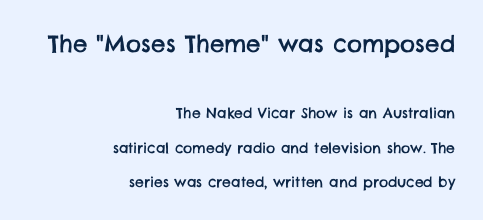
Decoration check: the copy has no underline. The upper block of text is set noticeably larger than the block beneath it. Horizontal alignment here is rightward, an uncommon choice for prose. Does extra space separate the letters? No, they use regular spacing.
